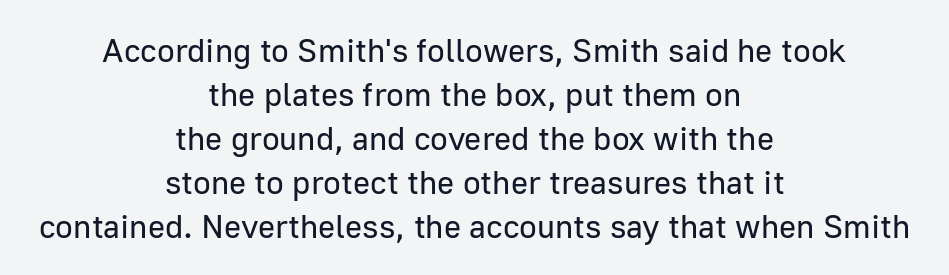
{"serif": "no", "italic": "no", "bold": "no", "weight": "regular", "width": "normal", "stroke_contrast": "low", "x_height": "medium", "monospaced": "no", "underline": "no", "align": "center", "line_spacing": "normal", "line_spacing_ratio": 1.33, "letter_spacing": "normal", "letter_spacing_em": 0.0, "glyph_px": 33}
